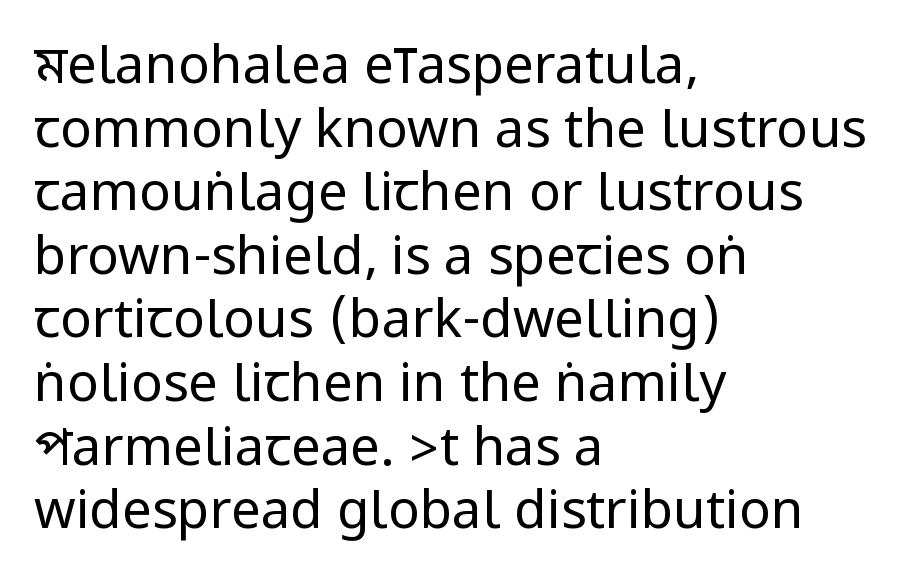
Q: Is the text bold? A: No.
Q: Is the text italic (slanted)? A: No, it is upright.
Q: Is the typeface a serif or a sans-serif typeface? A: Sans-serif.
Q: Is the text underlined? A: No.
Q: How is the paragraph aligned? A: Left-aligned.
Q: Is the spacing between letters normal or unusually wide? A: Normal.
Q: Width (condensed, normal, or wide)? A: Condensed.
Q: Stroke contrast? A: Low.
